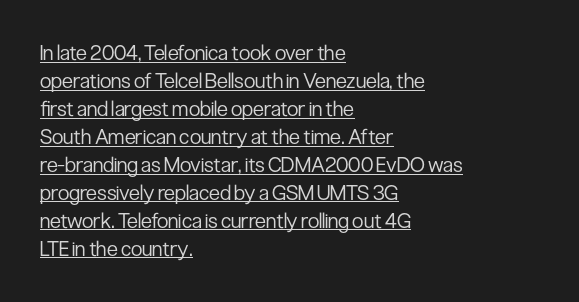
No extra ink here — the face is not bold. The line texture is even and compact thanks to regular tracking. The rendered words wear a rule along their underside. You can tell it's not italic because the verticals are truly vertical. Normally led — the rows are evenly, conventionally spaced.
